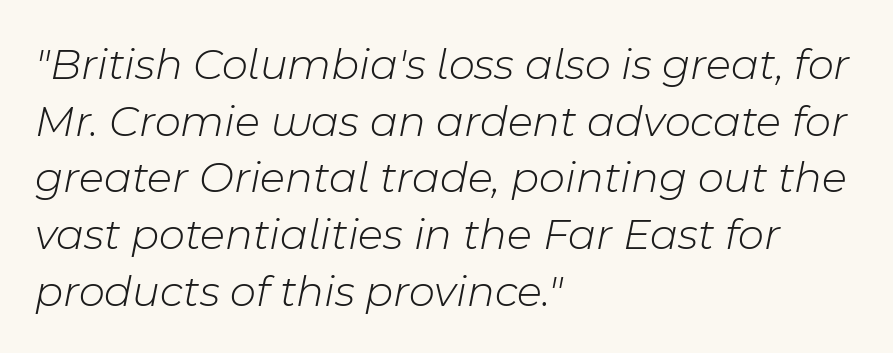
Each stroke keeps to a modest, everyday thickness or less. You could not count columns in this text — the font is proportionally spaced. Honestly, there is no underline to notice here at all. Would a proofreader flag this as italicized? Yes. The block of text has a typical density, with ordinary space between rows.
